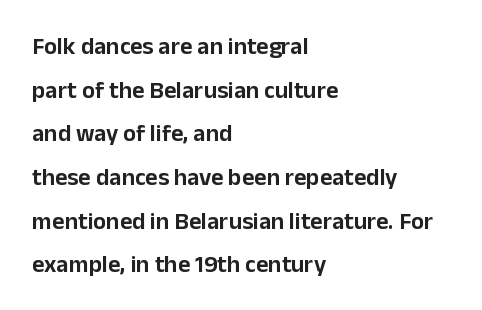
The image shows 24 px text type, upright; set left-aligned, line spacing 1.82x, normal letter spacing, not underlined.
